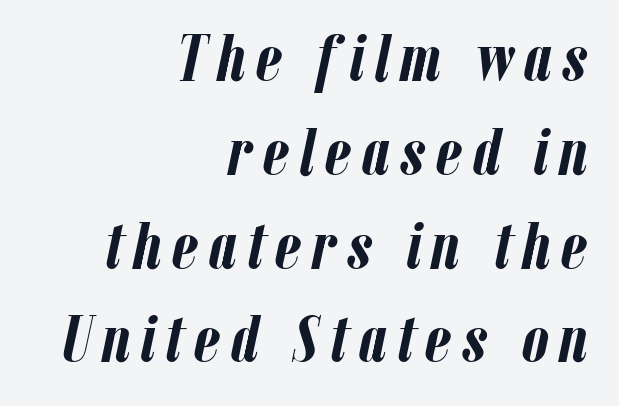
Q: Is the text bold? A: Yes.
Q: Is the text italic (slanted)? A: Yes, it leans right by about 12 degrees.
Q: Is the text underlined? A: No.
Q: How is the paragraph aligned? A: Right-aligned.
Q: Is the spacing between lines tight, normal or loose? A: Normal.
Q: Width (condensed, normal, or wide)? A: Condensed.
Q: Stroke contrast? A: Low.
Q: x-height? A: Medium.
Q: Monospaced? A: No.
